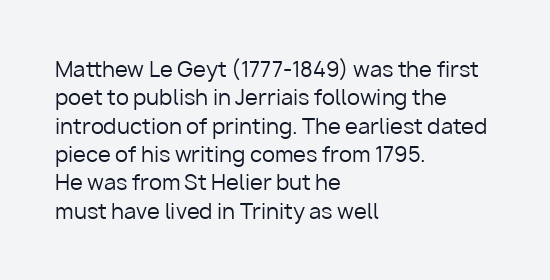
Evenly set lines give the paragraph a standard silhouette. Students, note that the glyphs here touch the page at normal intervals. In terms of posture, this sample is upright. Typeset ragged right — the left edge is the straight one.
